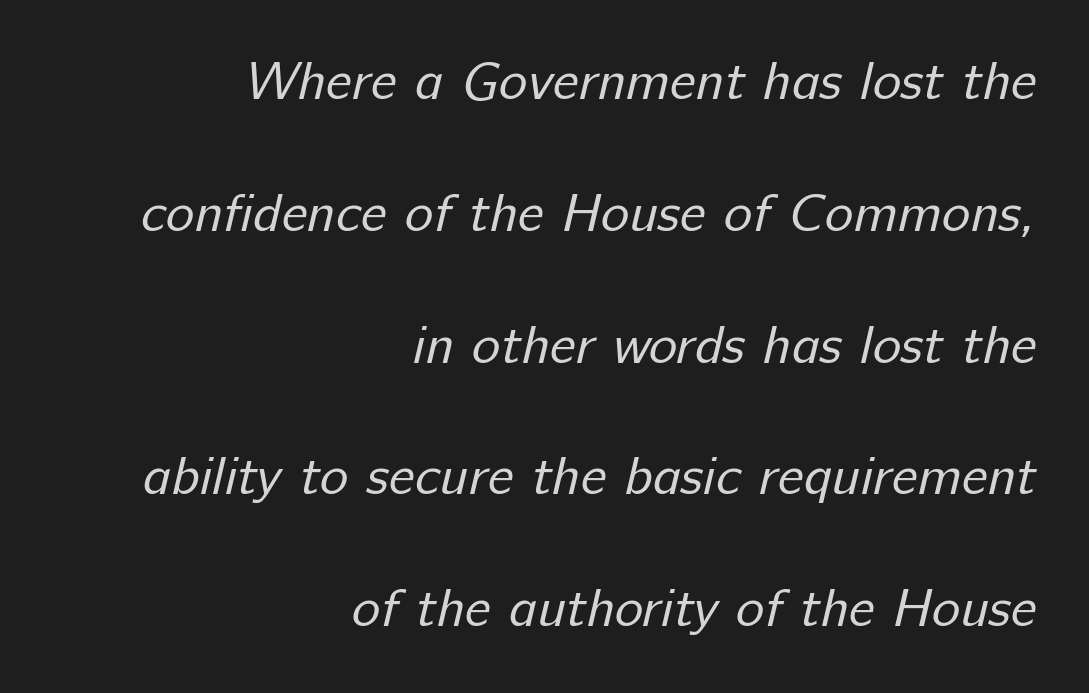
Q: Is the text bold? A: No.
Q: Is the typeface a serif or a sans-serif typeface? A: Sans-serif.
Q: Is the text underlined? A: No.
Q: How is the paragraph aligned? A: Right-aligned.
Q: Is the spacing between letters normal or unusually wide? A: Normal.
Q: Is the spacing between lines tight, normal or loose? A: Loose.
Q: Width (condensed, normal, or wide)? A: Normal.
Q: Stroke contrast? A: Low.
Q: x-height? A: Medium.
Q: Monospaced? A: No.
